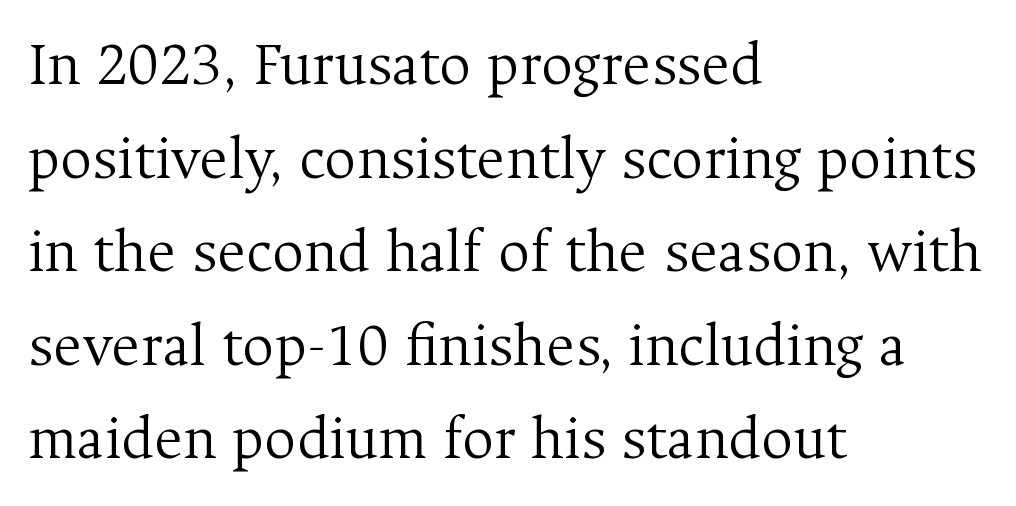
The image shows 62 px light serif type, upright; set left-aligned, normal line spacing (1.51x), normal letter spacing, not underlined; medium stroke contrast and a medium x-height.
